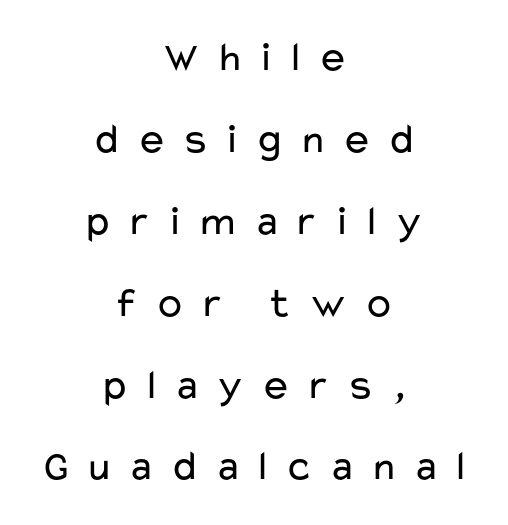
The image shows 42 px regular-weight, wide sans-serif type, upright; set centered, loose line spacing (1.95x), unusually wide letter spacing (+0.33 em), not underlined; low stroke contrast and a medium x-height.
